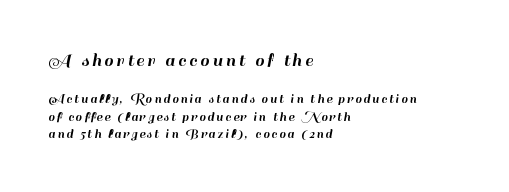
Visually, the top section dominates because its glyphs are scaled up. Each new line begins a customary step beneath the previous one. Each row of text sits above clean, open space.
